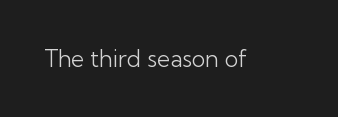
{"italic": "no", "bold": "no", "underline": "no", "letter_spacing": "normal", "letter_spacing_em": 0.0, "glyph_px": 23}
